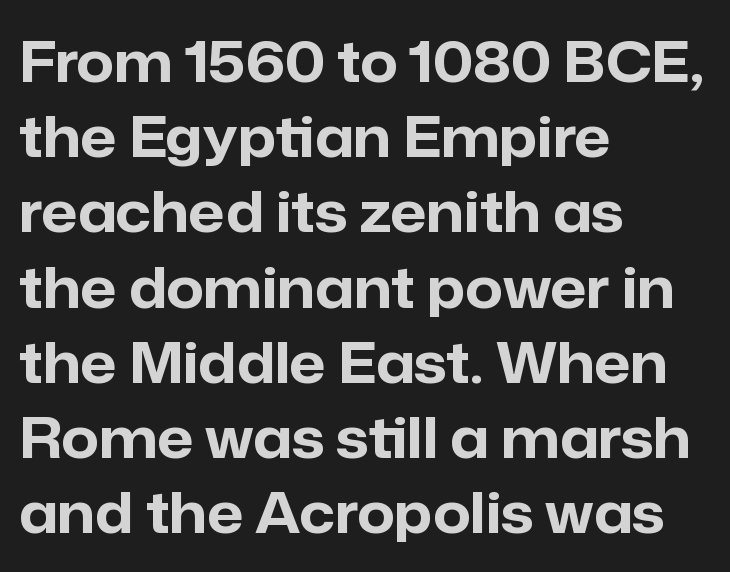
Q: Is the text bold? A: Yes.
Q: Is the text italic (slanted)? A: No, it is upright.
Q: Is the typeface a serif or a sans-serif typeface? A: Sans-serif.
Q: Is the text underlined? A: No.
Q: How is the paragraph aligned? A: Left-aligned.
Q: Is the spacing between letters normal or unusually wide? A: Normal.
Q: Is the spacing between lines tight, normal or loose? A: Normal.
Q: Width (condensed, normal, or wide)? A: Normal.
Q: Stroke contrast? A: Low.
Q: x-height? A: Medium.
Q: Monospaced? A: No.
